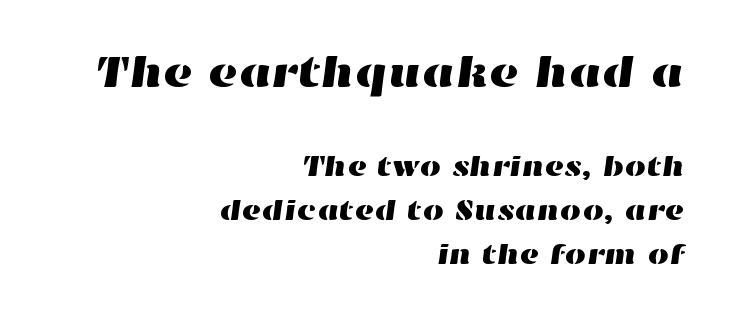
{"width": "wide", "stroke_contrast": "high", "x_height": "medium", "monospaced": "no", "underline": "no", "align": "right", "line_spacing": "normal", "line_spacing_ratio": 1.48, "letter_spacing": "normal", "letter_spacing_em": 0.0, "larger_block": "first", "size_ratio": 1.5, "glyph_px": 45}
